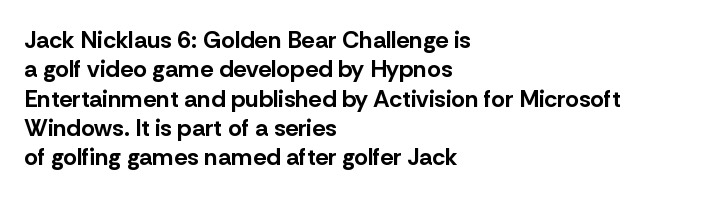
Check the space under the baseline: it is left empty. Words appear dense and cohesive because spacing is normal. Summary of weight: heavy, a full bold. Caption: multi-line text, flush left, ragged right.
